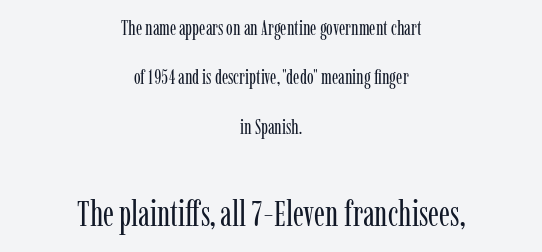
{"serif": "yes", "italic": "no", "bold": "no", "weight": "regular", "width": "condensed", "stroke_contrast": "low", "x_height": "medium", "monospaced": "no", "underline": "no", "align": "center", "line_spacing": "loose", "line_spacing_ratio": 2.47, "letter_spacing": "normal", "letter_spacing_em": 0.0, "larger_block": "second", "size_ratio": 1.75, "glyph_px": 35}
